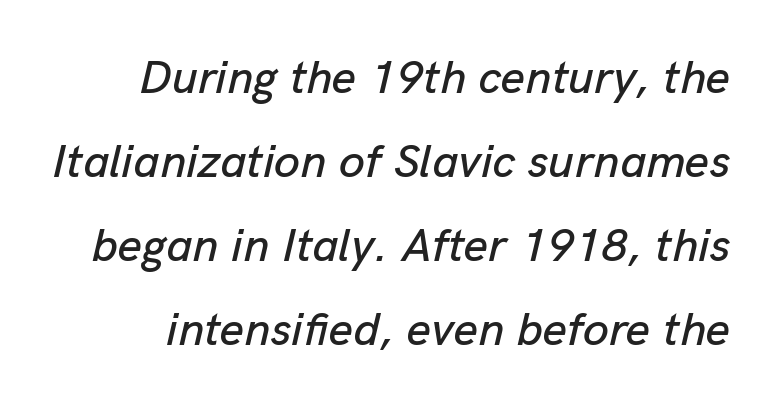
Q: Is the text italic (slanted)? A: Yes, it leans right by about 13 degrees.
Q: Is the text underlined? A: No.
Q: Is the spacing between letters normal or unusually wide? A: Normal.
Q: Width (condensed, normal, or wide)? A: Normal.
Q: Stroke contrast? A: Low.
Q: x-height? A: Medium.
Q: Monospaced? A: No.
